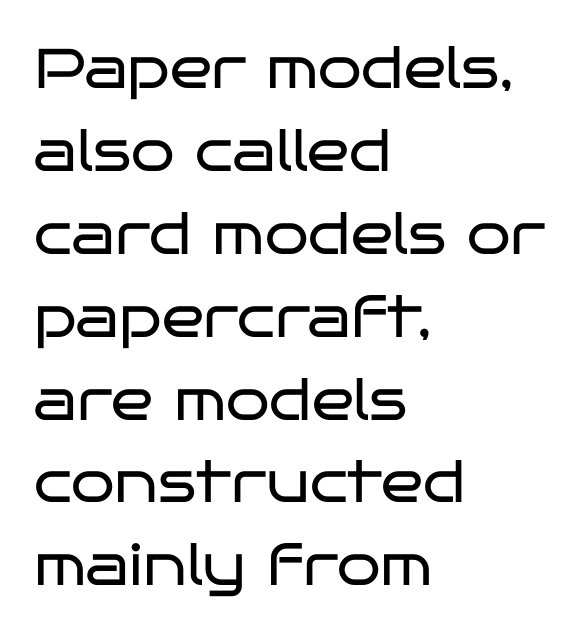
The string is rendered with underlining switched off. Typographically, this falls in the sans-serif category. Line beginnings align vertically; line endings do not. If you measured baseline to baseline, you'd find a middling distance.
